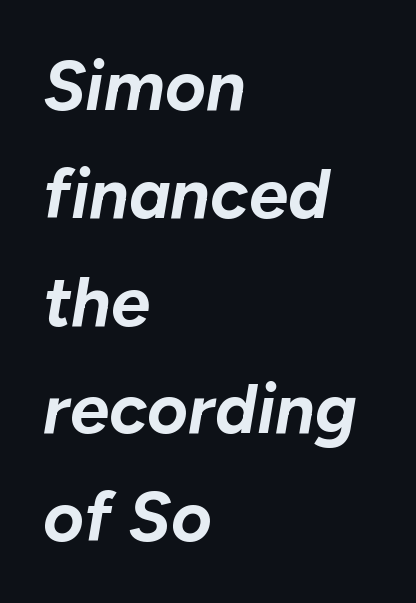
Q: Is the text bold? A: Yes.
Q: Is the text italic (slanted)? A: Yes, it leans right by about 10 degrees.
Q: Is the text underlined? A: No.
Q: How is the paragraph aligned? A: Left-aligned.
Q: Is the spacing between letters normal or unusually wide? A: Normal.
Q: Is the spacing between lines tight, normal or loose? A: Normal.
Q: Width (condensed, normal, or wide)? A: Normal.
Q: Stroke contrast? A: Low.
Q: x-height? A: Medium.
Q: Monospaced? A: No.
